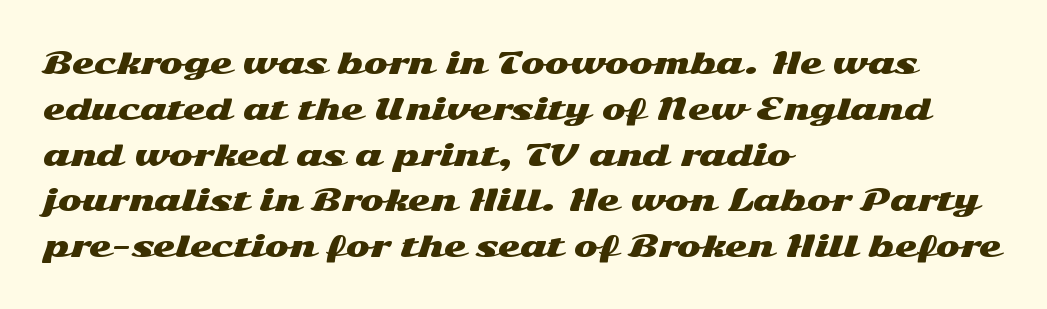
{"serif": "no", "width": "wide", "stroke_contrast": "medium", "x_height": "medium", "monospaced": "no", "underline": "no", "align": "left", "line_spacing": "normal", "line_spacing_ratio": 1.58, "letter_spacing": "normal", "letter_spacing_em": 0.0, "glyph_px": 29}
